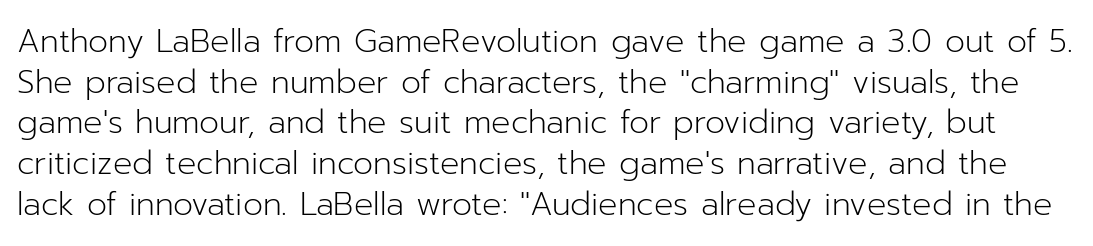
{"serif": "no", "italic": "no", "bold": "no", "weight": "light", "width": "normal", "stroke_contrast": "low", "x_height": "medium", "monospaced": "no", "underline": "no", "line_spacing": "normal", "line_spacing_ratio": 1.27, "letter_spacing": "normal", "letter_spacing_em": 0.0, "glyph_px": 32}
